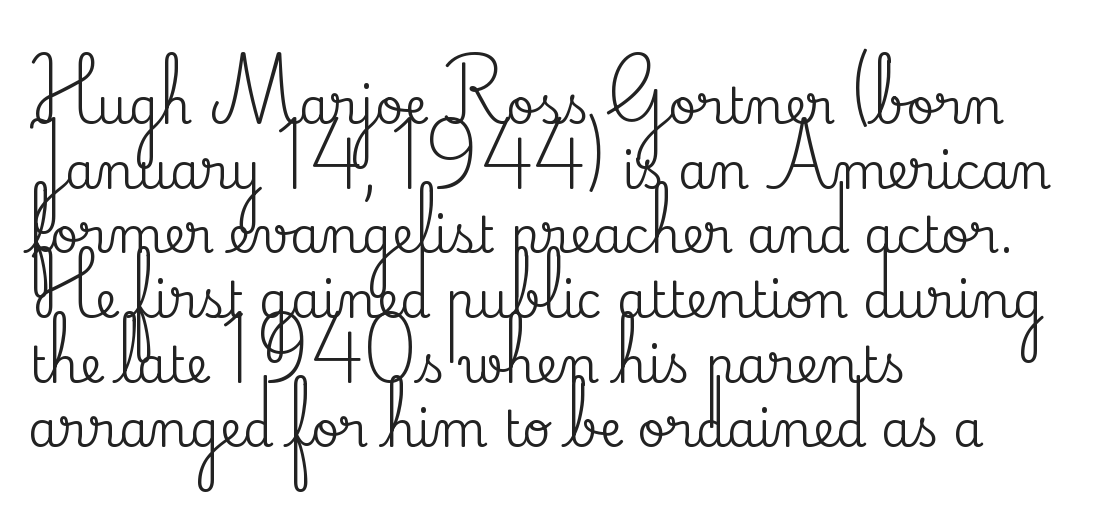
Q: Is the text italic (slanted)? A: No, it is upright.
Q: Is the typeface a serif or a sans-serif typeface? A: Serif.
Q: Is the text underlined? A: No.
Q: How is the paragraph aligned? A: Left-aligned.
Q: Is the spacing between letters normal or unusually wide? A: Normal.
Q: Is the spacing between lines tight, normal or loose? A: Normal.
Q: Width (condensed, normal, or wide)? A: Normal.
Q: Stroke contrast? A: Medium.
Q: x-height? A: Small.
Q: Monospaced? A: No.
